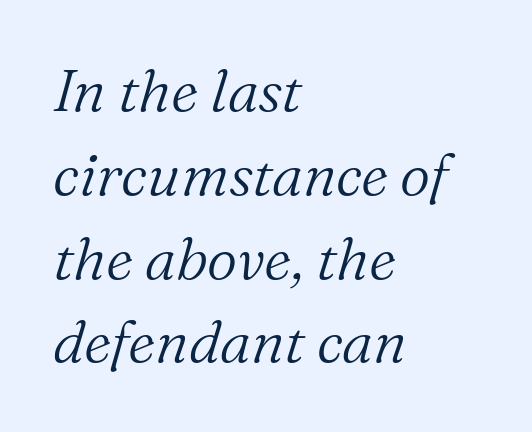
Teacher's note: observe the even left margin — that is flush-left alignment. Is this a fixed-width face? No — the glyphs have proportional, varying widths. Honestly, the letter spacing is just normal — you wouldn't notice it. A serif font was chosen for this passage. Designer's note — italics engaged. Unmarked baselines from the first word to the last.
